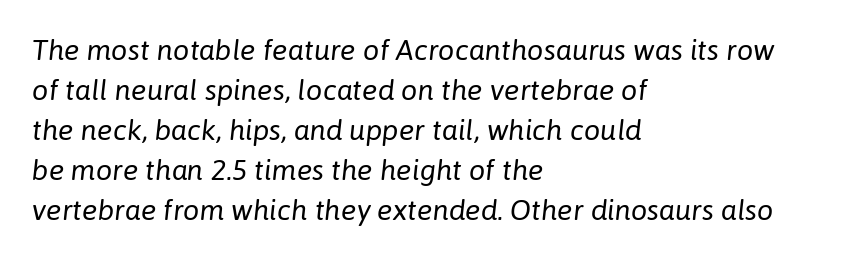
This sample has the flowing, uneven cadence of proportional lettering. Underlining? Definitely not there. No extra ink here — the face is not bold. The type is set solid horizontally, with unmodified tracking. A classic flush-left, rag-right setting is used for this passage.
